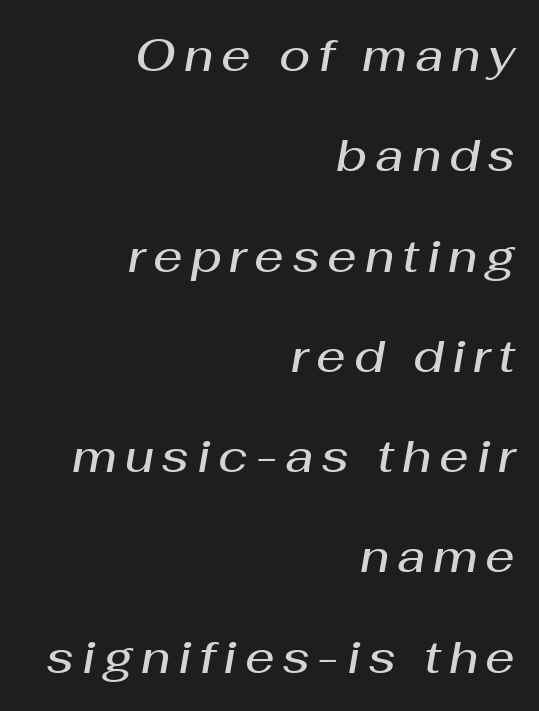
Q: Is the text bold? A: Semi-bold.
Q: Is the text italic (slanted)? A: Yes, it leans right by about 10 degrees.
Q: Is the text underlined? A: No.
Q: How is the paragraph aligned? A: Right-aligned.
Q: Is the spacing between lines tight, normal or loose? A: Loose.
Q: Width (condensed, normal, or wide)? A: Normal.
Q: Stroke contrast? A: Medium.
Q: x-height? A: Medium.
Q: Monospaced? A: No.
